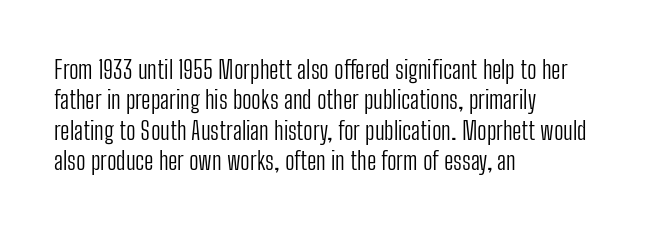
The image shows 25 px text type, upright; set left-aligned, line spacing 1.22x, normal letter spacing, not underlined.
